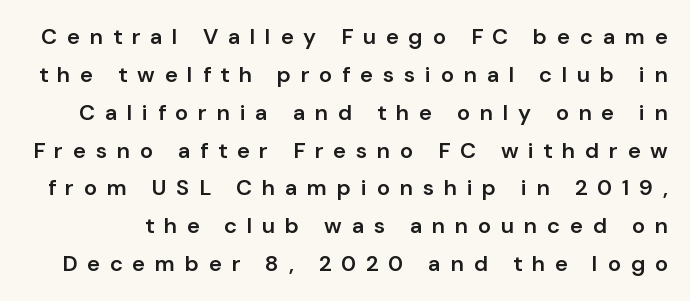
{"italic": "no", "bold": "semi", "underline": "no", "line_spacing_ratio": 1.72, "letter_spacing": "wide", "letter_spacing_em": 0.44, "glyph_px": 22}
